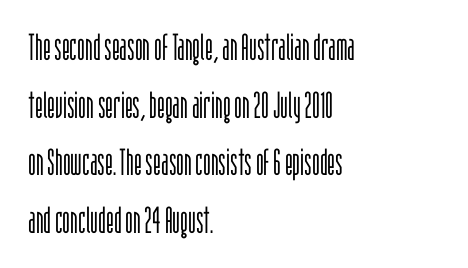
Q: Is the text bold? A: No.
Q: Is the text italic (slanted)? A: No, it is upright.
Q: Is the typeface a serif or a sans-serif typeface? A: Sans-serif.
Q: Is the text underlined? A: No.
Q: How is the paragraph aligned? A: Left-aligned.
Q: Is the spacing between letters normal or unusually wide? A: Normal.
Q: Is the spacing between lines tight, normal or loose? A: Normal.
Q: Width (condensed, normal, or wide)? A: Condensed.
Q: Stroke contrast? A: Low.
Q: x-height? A: Large.
Q: Monospaced? A: No.
